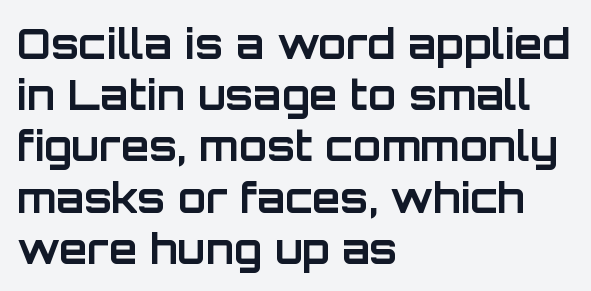
You can tell from the bare stems that sans-serif type was used. Nobody touched the tracking dial on this one. Typeset ragged right — the left edge is the straight one. Each row of text sits above clean, open space. This is roman type, the default non-slanted kind. The passage shown is typed in a proportional face where columns would drift.
